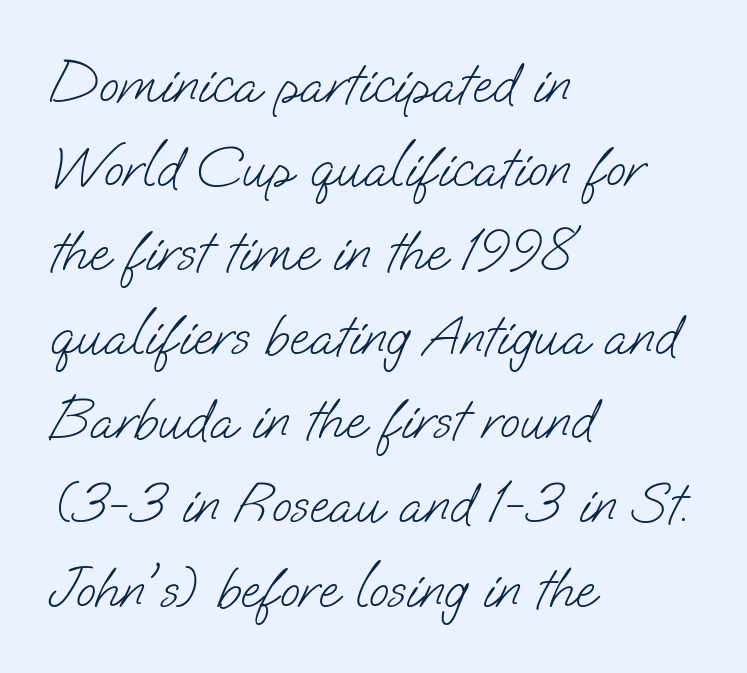
Q: Is the text bold? A: No.
Q: Is the typeface a serif or a sans-serif typeface? A: Sans-serif.
Q: Is the text underlined? A: No.
Q: How is the paragraph aligned? A: Left-aligned.
Q: Is the spacing between letters normal or unusually wide? A: Normal.
Q: Is the spacing between lines tight, normal or loose? A: Normal.
Q: Width (condensed, normal, or wide)? A: Normal.
Q: Stroke contrast? A: Low.
Q: x-height? A: Small.
Q: Monospaced? A: No.
